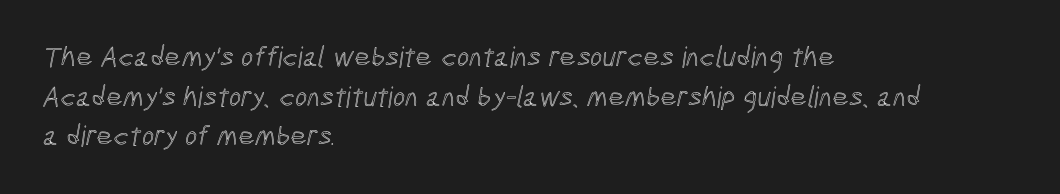
The image shows 29 px condensed type; set left-aligned, normal line spacing (1.37x), normal letter spacing, not underlined; a medium x-height.
